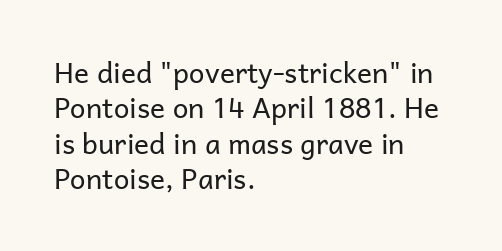
Q: Is the text bold? A: No.
Q: Is the text italic (slanted)? A: No, it is upright.
Q: Is the typeface a serif or a sans-serif typeface? A: Sans-serif.
Q: Is the text underlined? A: No.
Q: How is the paragraph aligned? A: Left-aligned.
Q: Is the spacing between letters normal or unusually wide? A: Normal.
Q: Is the spacing between lines tight, normal or loose? A: Normal.
Q: Width (condensed, normal, or wide)? A: Normal.
Q: Stroke contrast? A: Low.
Q: x-height? A: Medium.
Q: Monospaced? A: No.
